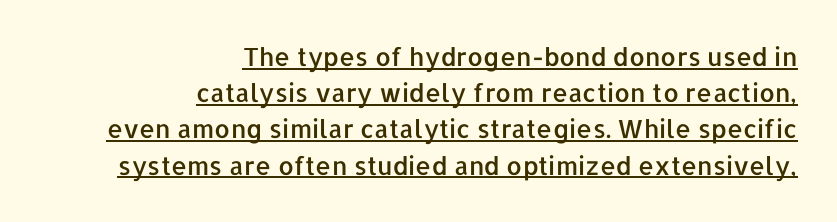
Q: Is the text italic (slanted)? A: No, it is upright.
Q: Is the text underlined? A: Yes.
Q: How is the paragraph aligned? A: Right-aligned.
Q: Is the spacing between letters normal or unusually wide? A: Normal.
Q: Is the spacing between lines tight, normal or loose? A: Normal.
